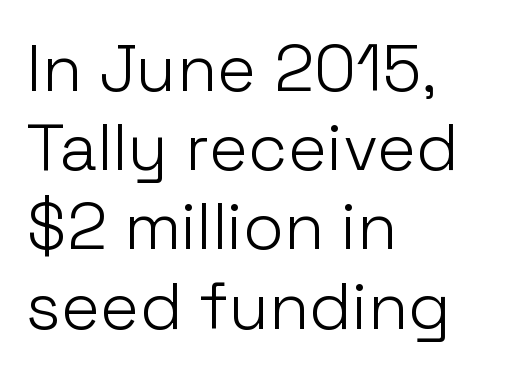
Looks like regular typesetting: each glyph gets only the width it needs. Regarding serifs, this sample does without them. Observe the ordinary spacing: letters are neighbours, not strangers. Unlike italic type, these characters show no tilt at all. The cut favours lightness, reaching ordinary text weight at its darkest. Descenders hang freely into open space.
